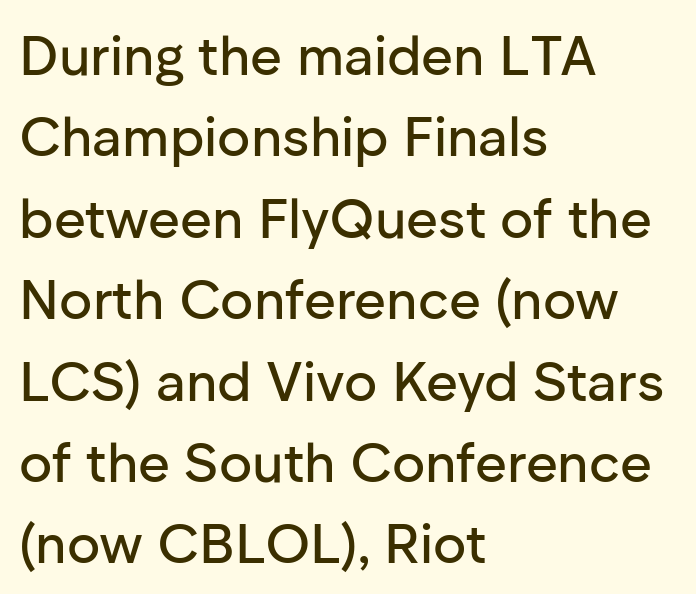
{"serif": "no", "italic": "no", "width": "normal", "stroke_contrast": "low", "x_height": "medium", "monospaced": "no", "underline": "no", "align": "left", "line_spacing": "normal", "line_spacing_ratio": 1.48, "letter_spacing": "normal", "letter_spacing_em": 0.0, "glyph_px": 55}
